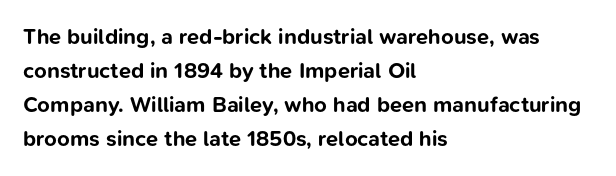
{"italic": "no", "bold": "yes", "underline": "no", "align": "left", "line_spacing": "normal", "line_spacing_ratio": 1.55, "letter_spacing": "normal", "letter_spacing_em": 0.0, "glyph_px": 22}
